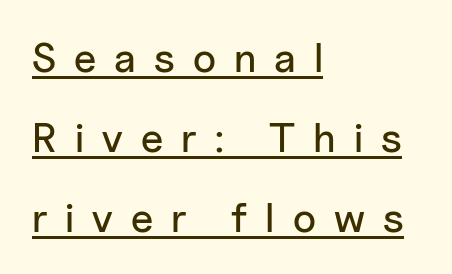
If you measured baseline to baseline, you'd find a long distance. Somebody hit Ctrl+U on this one — the words are underlined. A student would call this left alignment; a typographer would say flush left, rag right. Ascenders rise straight up at ninety degrees. This sample uses expanded letter spacing, leaving extra air between glyphs.
